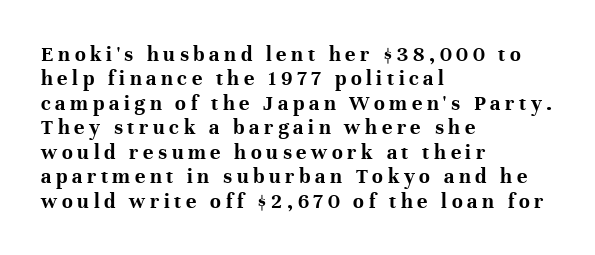
Q: Is the text bold? A: Yes.
Q: Is the text italic (slanted)? A: No, it is upright.
Q: Is the text underlined? A: No.
Q: How is the paragraph aligned? A: Left-aligned.
Q: Is the spacing between letters normal or unusually wide? A: Unusually wide.
Q: Is the spacing between lines tight, normal or loose? A: Tight.
